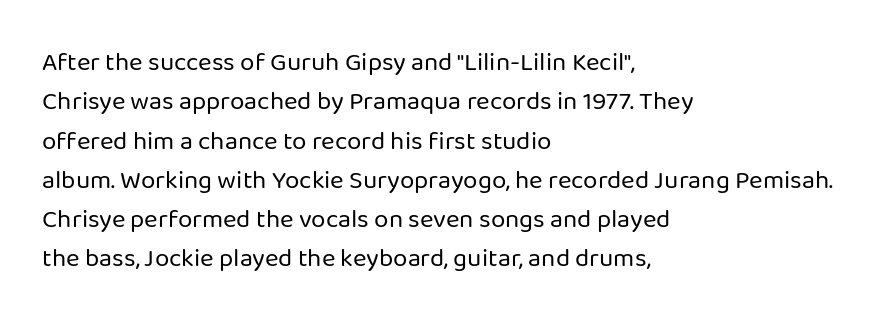
A typesetter would mark this as roman, not italic. Does the leading feel generous? No, just average. The typesetter chose a ragged-right arrangement here. The gaps between neighbouring characters are ordinary and unremarkable. Is this a heavy cut? Hardly; it is regular or lighter. The space directly below the letters is spotless.
